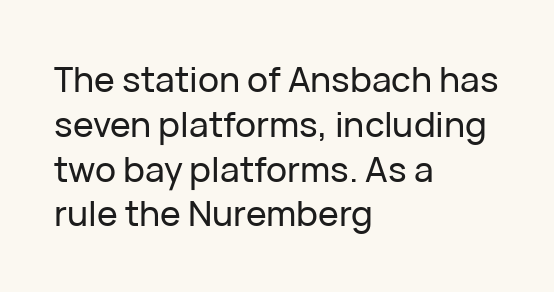
Q: Is the text italic (slanted)? A: No, it is upright.
Q: Is the typeface a serif or a sans-serif typeface? A: Sans-serif.
Q: Is the text underlined? A: No.
Q: How is the paragraph aligned? A: Left-aligned.
Q: Is the spacing between letters normal or unusually wide? A: Normal.
Q: Is the spacing between lines tight, normal or loose? A: Normal.
Q: Width (condensed, normal, or wide)? A: Normal.
Q: Stroke contrast? A: Low.
Q: x-height? A: Medium.
Q: Monospaced? A: No.
